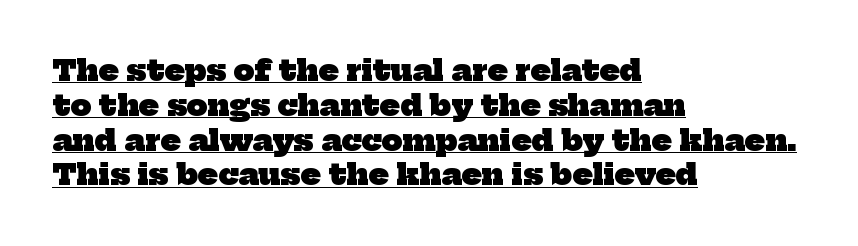
Q: Is the text bold? A: Yes.
Q: Is the typeface a serif or a sans-serif typeface? A: Serif.
Q: Is the text underlined? A: Yes.
Q: How is the paragraph aligned? A: Left-aligned.
Q: Is the spacing between letters normal or unusually wide? A: Normal.
Q: Width (condensed, normal, or wide)? A: Normal.
Q: Stroke contrast? A: Low.
Q: x-height? A: Medium.
Q: Monospaced? A: No.
